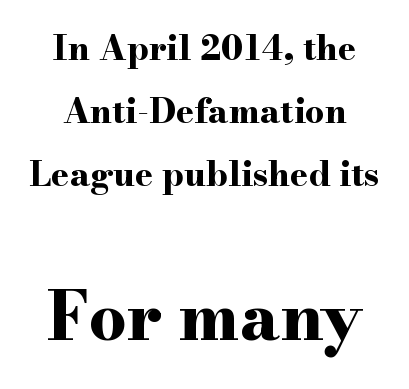
The image shows 67 px bold, wide serif type, upright; set centered, line spacing 1.86x, normal letter spacing, not underlined; the second (bottom) block is 1.97x larger; high stroke contrast and a small x-height.
